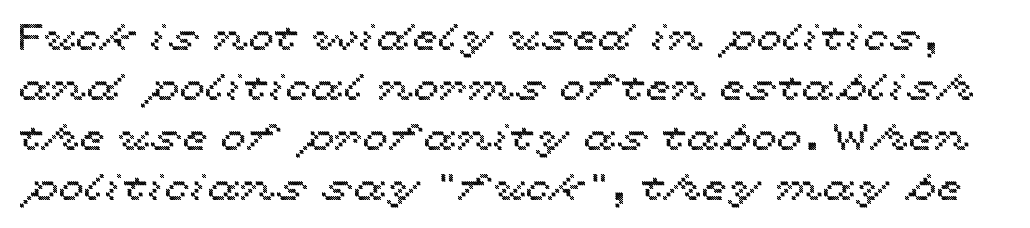
The image shows 37 px wide type; set normal line spacing (1.35x), normal letter spacing, not underlined; a medium x-height.
